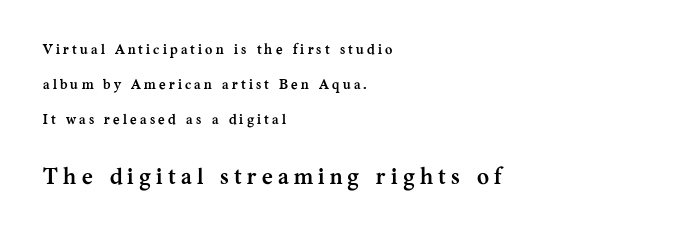
{"italic": "no", "bold": "yes", "underline": "no", "align": "left", "line_spacing": "loose", "line_spacing_ratio": 2.49, "letter_spacing": "wide", "letter_spacing_em": 0.23, "larger_block": "second", "size_ratio": 1.64, "glyph_px": 23}
